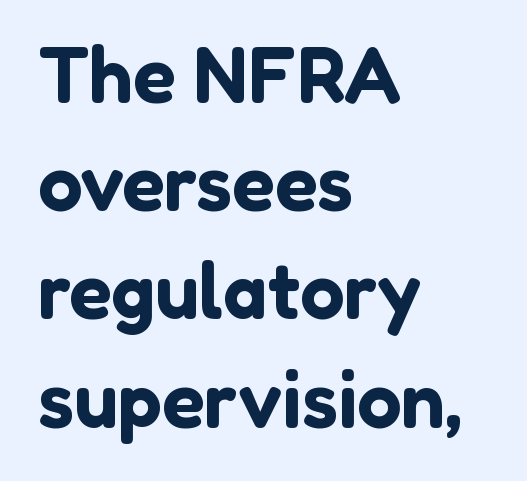
The face used here is proportionally spaced, like ordinary book or web type. Tall strokes in this sample are plumb rather than angled. Leftover space on each line is placed entirely after the last word. Successive baselines arrive at the customary interval. Serif or sans? Sans — the stroke terminals are bare.
